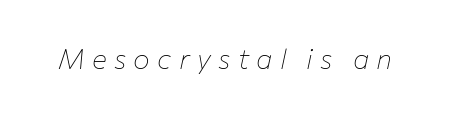
{"italic": "yes", "lean": "right", "slant_degrees": 12, "bold": "no", "weight": "thin", "width": "normal", "stroke_contrast": "low", "x_height": "medium", "monospaced": "no", "underline": "no", "letter_spacing": "wide", "letter_spacing_em": 0.26, "glyph_px": 28}
